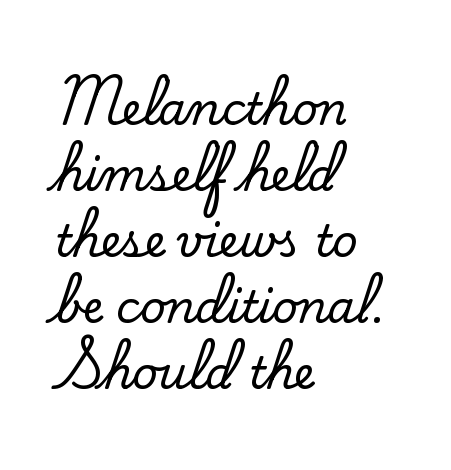
{"serif": "yes", "width": "normal", "stroke_contrast": "low", "x_height": "small", "monospaced": "no", "underline": "no", "align": "left", "line_spacing": "normal", "line_spacing_ratio": 1.5, "letter_spacing": "normal", "letter_spacing_em": 0.0, "glyph_px": 44}
